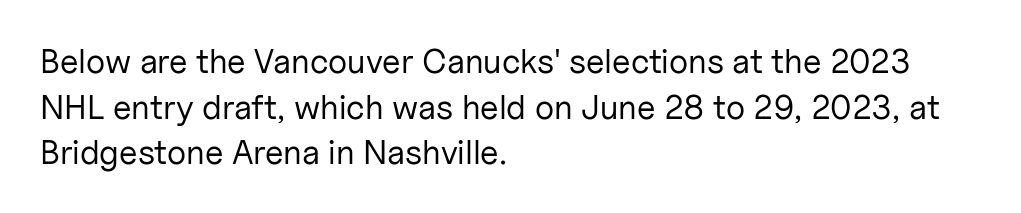
The image shows 34 px regular-weight sans-serif type, upright; set left-aligned, normal line spacing (1.34x), normal letter spacing, not underlined; low stroke contrast and a medium x-height.
